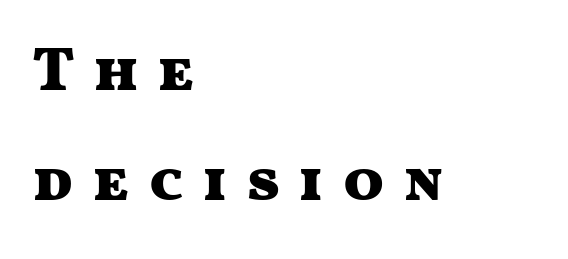
{"serif": "no", "italic": "no", "bold": "yes", "weight": "heavy", "width": "wide", "stroke_contrast": "medium", "x_height": "medium", "monospaced": "no", "underline": "no", "align": "left", "line_spacing_ratio": 1.83, "letter_spacing": "wide", "letter_spacing_em": 0.3, "glyph_px": 60}
